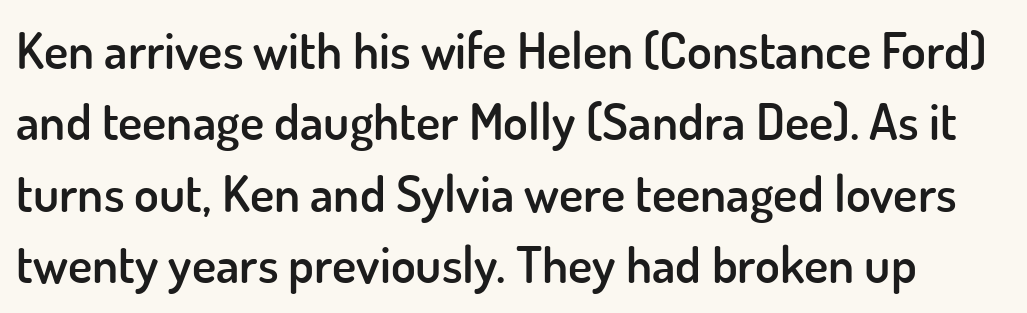
{"serif": "no", "italic": "no", "bold": "semi", "weight": "semibold", "width": "normal", "stroke_contrast": "low", "x_height": "small", "monospaced": "no", "underline": "no", "line_spacing": "normal", "line_spacing_ratio": 1.4, "letter_spacing": "normal", "letter_spacing_em": 0.0, "glyph_px": 51}
